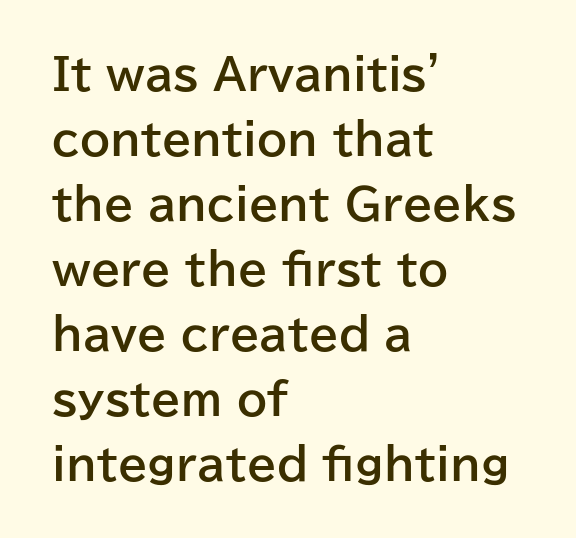
Q: Is the text bold? A: Yes.
Q: Is the text italic (slanted)? A: No, it is upright.
Q: Is the typeface a serif or a sans-serif typeface? A: Sans-serif.
Q: Is the text underlined? A: No.
Q: How is the paragraph aligned? A: Left-aligned.
Q: Is the spacing between letters normal or unusually wide? A: Normal.
Q: Is the spacing between lines tight, normal or loose? A: Normal.
Q: Width (condensed, normal, or wide)? A: Normal.
Q: Stroke contrast? A: Low.
Q: x-height? A: Medium.
Q: Monospaced? A: No.
